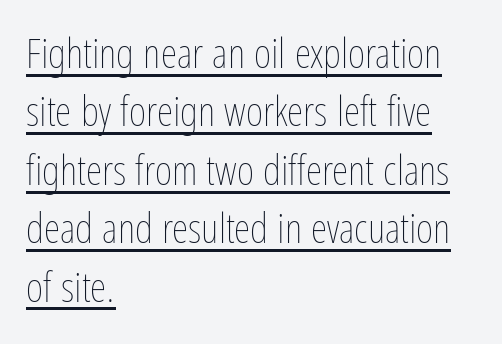
Q: Is the text bold? A: No.
Q: Is the text italic (slanted)? A: No, it is upright.
Q: Is the text underlined? A: Yes.
Q: How is the paragraph aligned? A: Left-aligned.
Q: Is the spacing between letters normal or unusually wide? A: Normal.
Q: Is the spacing between lines tight, normal or loose? A: Normal.
Q: Width (condensed, normal, or wide)? A: Condensed.
Q: Stroke contrast? A: Low.
Q: x-height? A: Medium.
Q: Monospaced? A: No.
